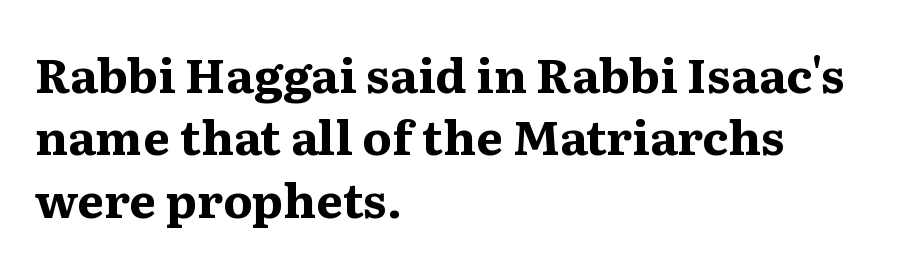
The image shows 48 px bold serif type, upright; set left-aligned, normal line spacing (1.3x), normal letter spacing, not underlined; medium stroke contrast and a medium x-height.
